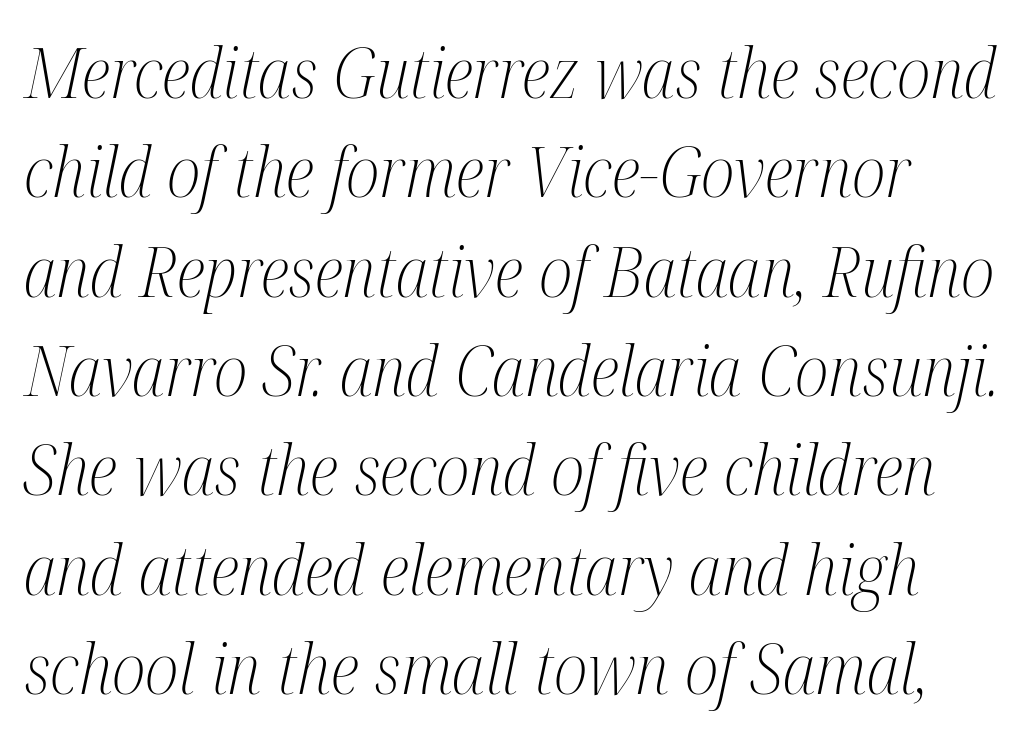
The image shows 69 px light, condensed serif type, italic (leaning right); set left-aligned, normal line spacing (1.44x), normal letter spacing, not underlined; medium stroke contrast and a medium x-height.
